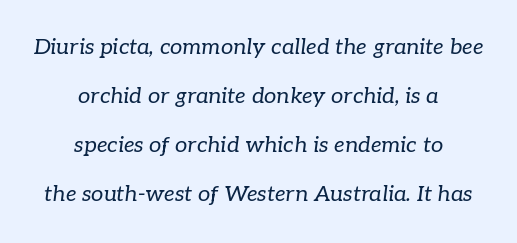
The image shows 22 px text type, italic (leaning right); set centered, loose line spacing (2.23x), normal letter spacing, not underlined.
